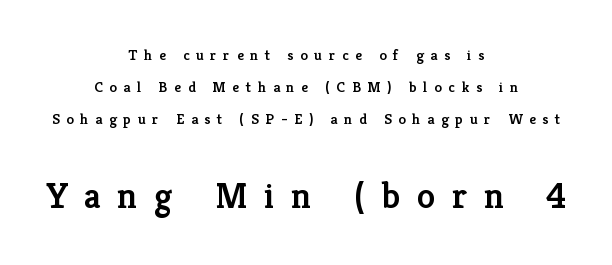
The image shows 37 px semibold serif type, upright; set centered, loose line spacing (2.15x), unusually wide letter spacing (+0.45 em), not underlined; the second (bottom) block is 2.47x larger; low stroke contrast and a medium x-height.
